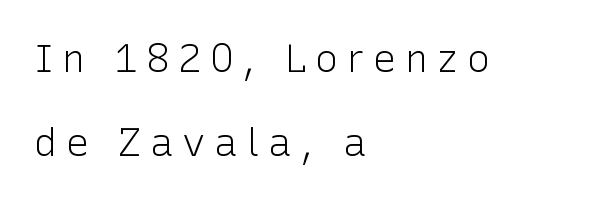
The image shows 39 px light sans-serif type, upright; set left-aligned, loose line spacing (2.16x), unusually wide letter spacing (+0.22 em), not underlined; low stroke contrast and a medium x-height.
